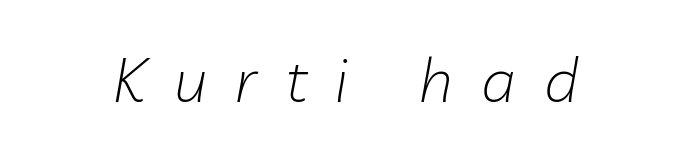
{"italic": "yes", "lean": "right", "slant_degrees": 10, "bold": "no", "weight": "light", "width": "normal", "stroke_contrast": "low", "x_height": "medium", "monospaced": "no", "underline": "no", "letter_spacing": "wide", "letter_spacing_em": 0.47, "glyph_px": 61}
